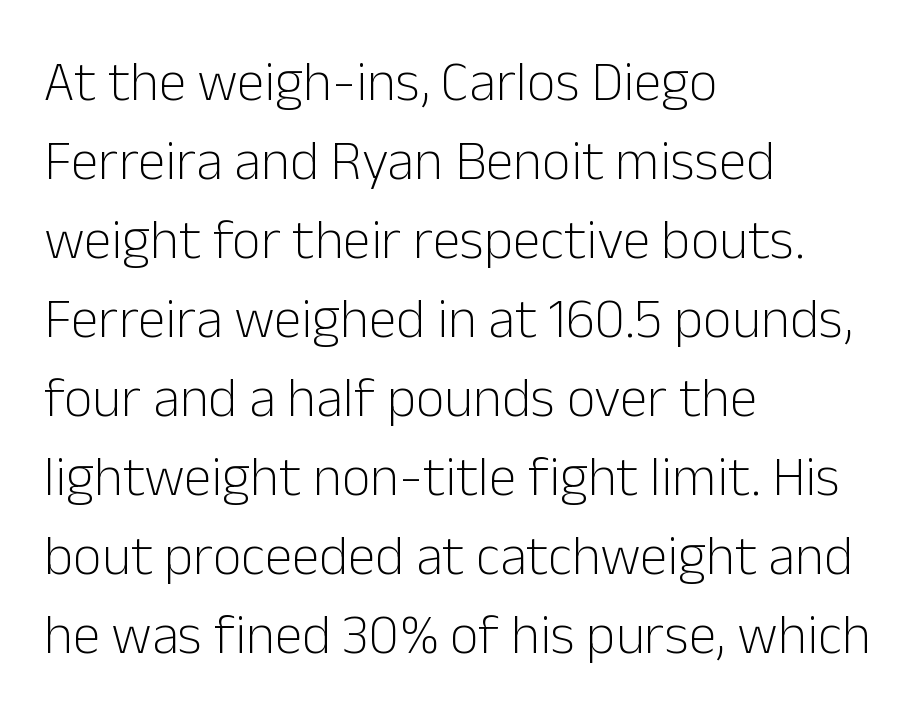
The image shows 56 px light sans-serif type, upright; set left-aligned, normal line spacing (1.41x), normal letter spacing, not underlined; low stroke contrast and a medium x-height.
